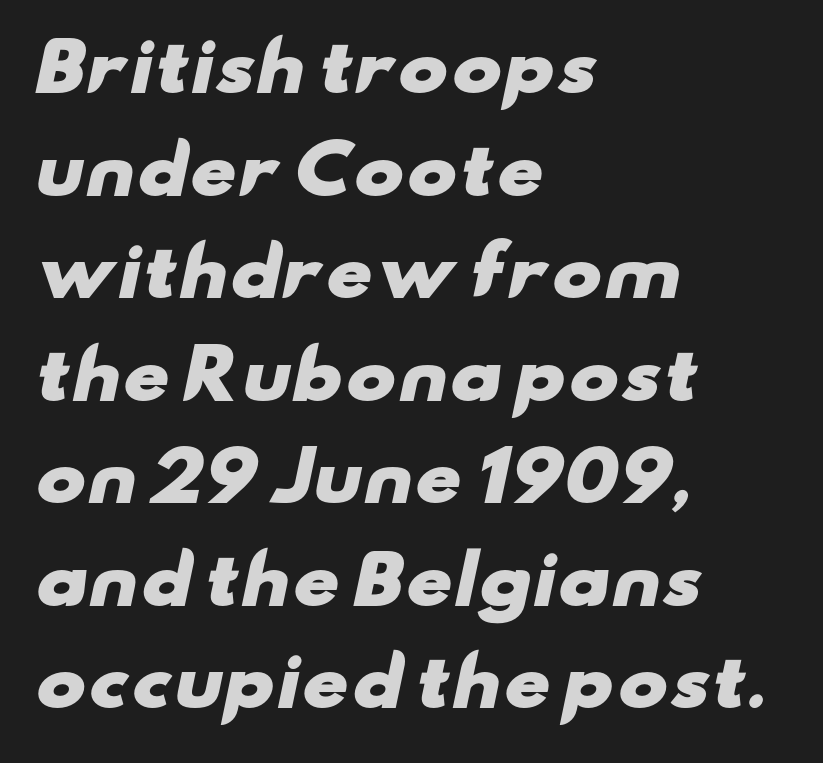
{"serif": "no", "bold": "yes", "weight": "heavy", "width": "wide", "stroke_contrast": "low", "x_height": "small", "monospaced": "no", "underline": "no", "align": "left", "line_spacing": "normal", "line_spacing_ratio": 1.53, "letter_spacing": "normal", "letter_spacing_em": 0.0, "glyph_px": 67}
